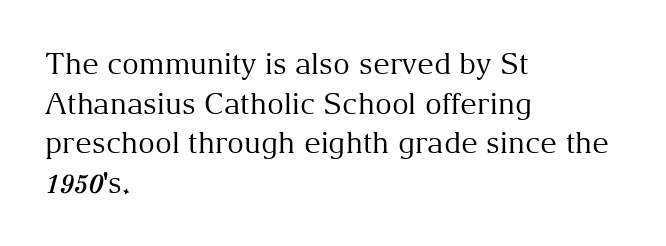
{"serif": "yes", "italic": "no", "bold": "no", "weight": "regular", "width": "normal", "stroke_contrast": "medium", "x_height": "medium", "monospaced": "no", "underline": "no", "align": "left", "line_spacing": "normal", "line_spacing_ratio": 1.37, "letter_spacing": "normal", "letter_spacing_em": 0.0, "glyph_px": 29}
